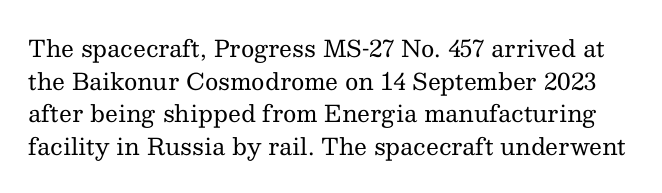
The image shows 23 px text type, upright; set normal line spacing (1.42x), normal letter spacing, not underlined.
